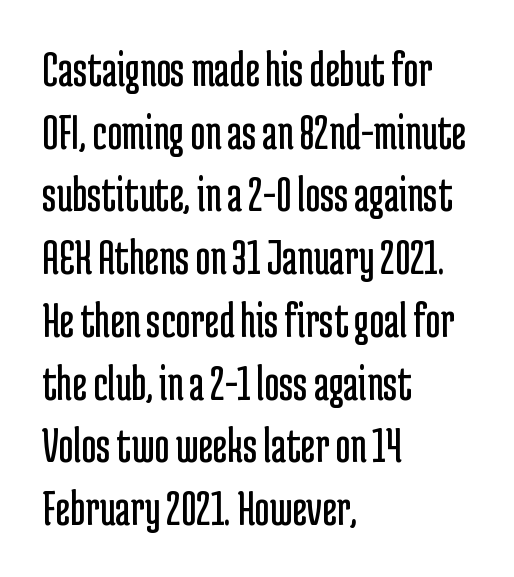
{"serif": "no", "italic": "no", "bold": "no", "weight": "regular", "width": "condensed", "stroke_contrast": "low", "x_height": "medium", "monospaced": "no", "underline": "no", "align": "left", "line_spacing_ratio": 1.23, "letter_spacing": "normal", "letter_spacing_em": 0.0, "glyph_px": 51}
